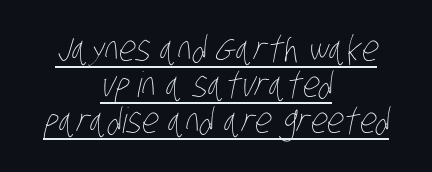
Q: Is the text bold? A: No.
Q: Is the text underlined? A: Yes.
Q: How is the paragraph aligned? A: Centered.
Q: Is the spacing between letters normal or unusually wide? A: Normal.
Q: Is the spacing between lines tight, normal or loose? A: Tight.
Q: Width (condensed, normal, or wide)? A: Condensed.
Q: Stroke contrast? A: Low.
Q: x-height? A: Large.
Q: Monospaced? A: No.
